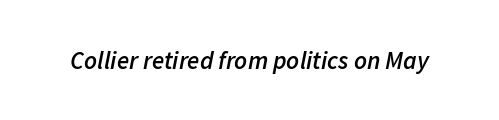
{"italic": "yes", "lean": "right", "slant_degrees": 11, "bold": "semi", "underline": "no", "letter_spacing": "normal", "letter_spacing_em": 0.0, "glyph_px": 25}
